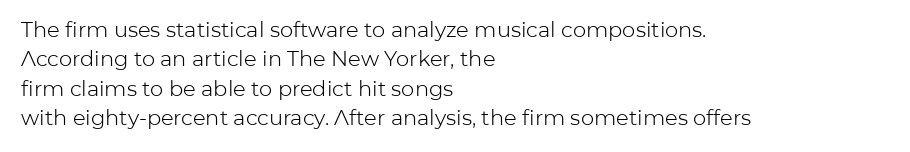
A clean baseline with only descenders dipping below it. If you drew a line through each stem, it would be perfectly vertical. Honestly, the row spacing looks completely unremarkable. Is this a heavy cut? Hardly; it is regular or lighter.
